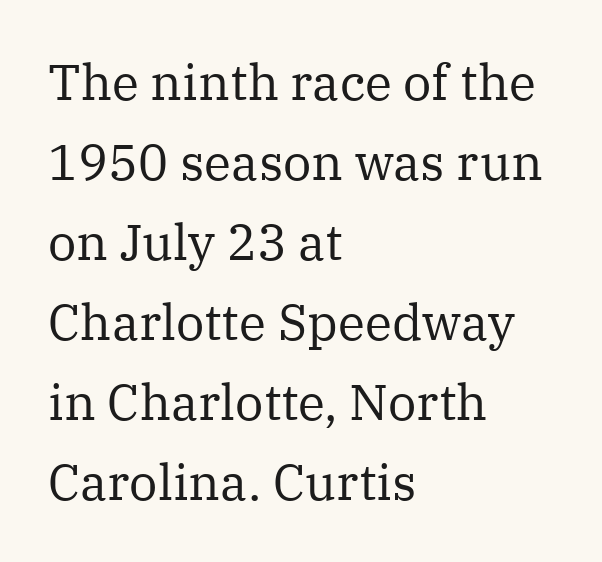
The image shows 50 px regular-weight serif type, upright; set left-aligned, normal line spacing (1.6x), normal letter spacing, not underlined; medium stroke contrast and a medium x-height.
